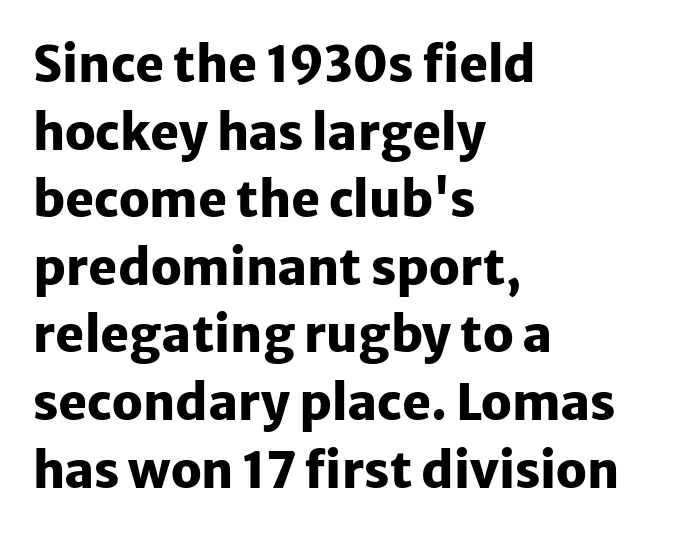
No feet cap the strokes, marking this as sans-serif type. Ascenders rise straight up at ninety degrees. This rendering uses left alignment, leaving the right contour irregular. The rendering uses a bold face; every stroke is thick and dark. Between one letter and the next there's only the usual sliver of space. Each letter keeps its own natural width here, so spacing adapts to shape.
